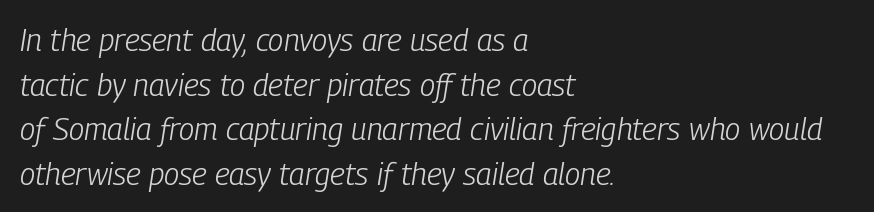
Q: Is the text bold? A: No.
Q: Is the text italic (slanted)? A: Yes, it leans right by about 9 degrees.
Q: Is the text underlined? A: No.
Q: How is the paragraph aligned? A: Left-aligned.
Q: Is the spacing between letters normal or unusually wide? A: Normal.
Q: Is the spacing between lines tight, normal or loose? A: Normal.
Q: Width (condensed, normal, or wide)? A: Condensed.
Q: Stroke contrast? A: Low.
Q: x-height? A: Medium.
Q: Monospaced? A: No.
